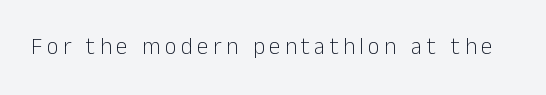
Honestly, there is no underline to notice here at all. This is roman type, the default non-slanted kind. Weight: not bold — regular or lighter.
